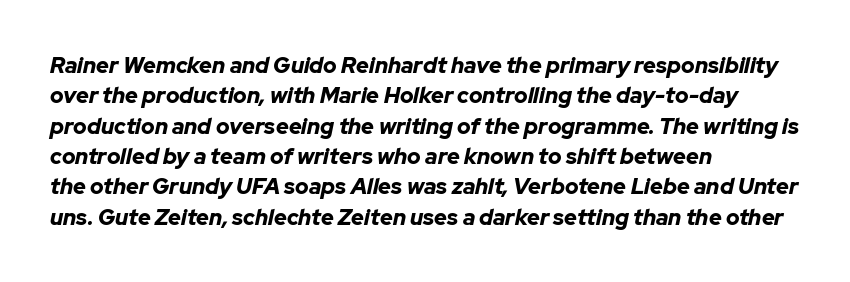
{"italic": "yes", "lean": "right", "slant_degrees": 12, "bold": "yes", "underline": "no", "align": "left", "line_spacing": "normal", "line_spacing_ratio": 1.38, "letter_spacing": "normal", "letter_spacing_em": 0.0, "glyph_px": 22}
